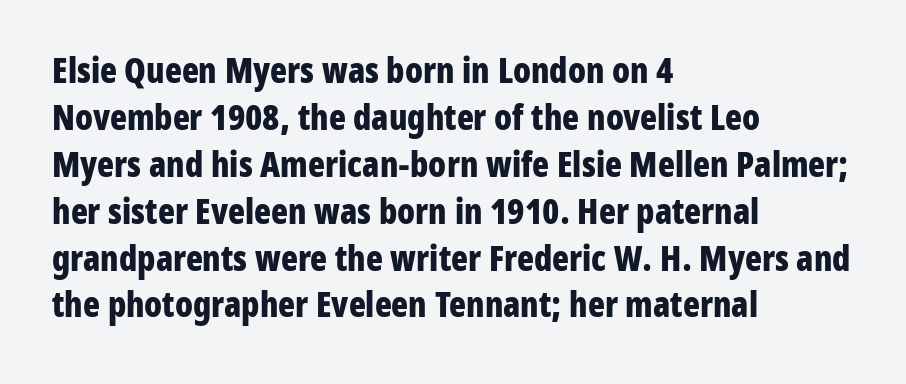
This sample has the flowing, uneven cadence of proportional lettering. Vertical strokes here are truly vertical. This block has exactly the height ordinary leading produces. On the weight axis this lands at bold, roughly 700. There is no visible air inserted between adjacent glyphs. No feet cap the strokes, marking this as sans-serif type.
